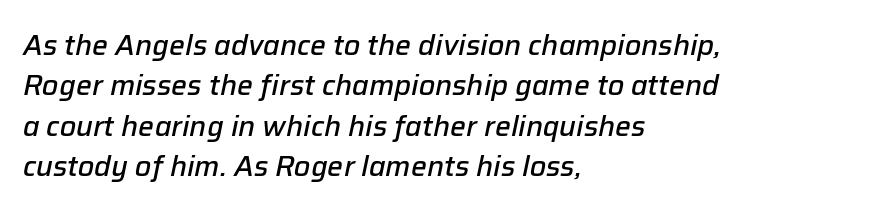
{"italic": "yes", "lean": "right", "slant_degrees": 12, "bold": "semi", "weight": "semibold", "width": "normal", "stroke_contrast": "low", "x_height": "medium", "monospaced": "no", "underline": "no", "align": "left", "line_spacing": "normal", "line_spacing_ratio": 1.44, "letter_spacing": "normal", "letter_spacing_em": 0.0, "glyph_px": 28}
